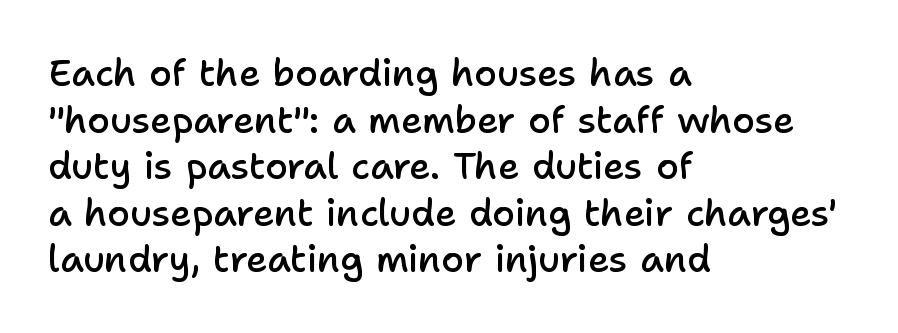
No feet cap the strokes, marking this as sans-serif type. The compositor pushed each line to the left boundary. Rule under the text: the space is simply empty. Evenly set lines give the paragraph a standard silhouette. Tracking here is standard; glyphs follow each other at the usual distance.
